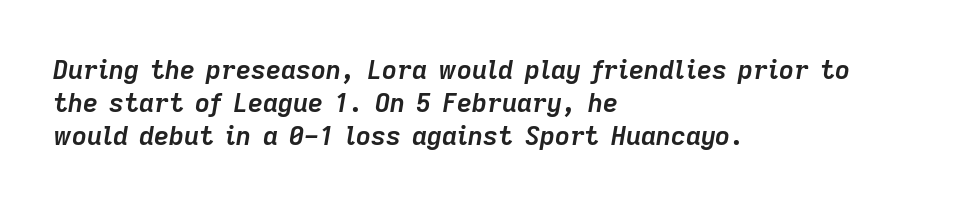
The image shows 26 px bold type, italic (leaning right); set left-aligned, normal line spacing (1.27x), normal letter spacing, not underlined.
